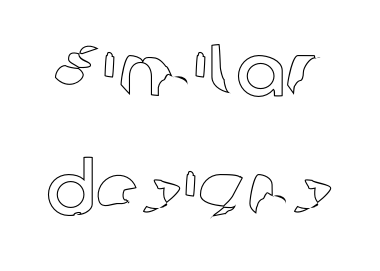
A typesetter would mark this as roman, not italic. Letter spacing: default. Has an underline been added? It has not. Looks like regular typesetting: each glyph gets only the width it needs. How would I describe the line gaps? Plain and ordinary.
